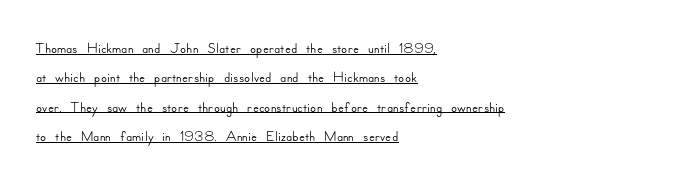
{"italic": "no", "underline": "yes", "align": "left", "line_spacing": "normal", "line_spacing_ratio": 1.33, "letter_spacing": "normal", "letter_spacing_em": 0.0, "glyph_px": 22}
